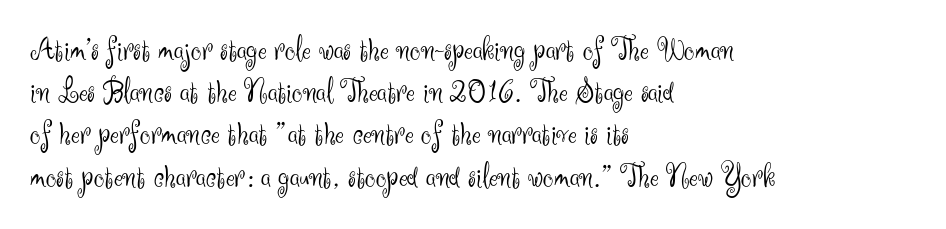
Normally led — the rows are evenly, conventionally spaced. This sample has the flowing, uneven cadence of proportional lettering. The lines are quadded left. The zone under the glyphs is completely vacant.
